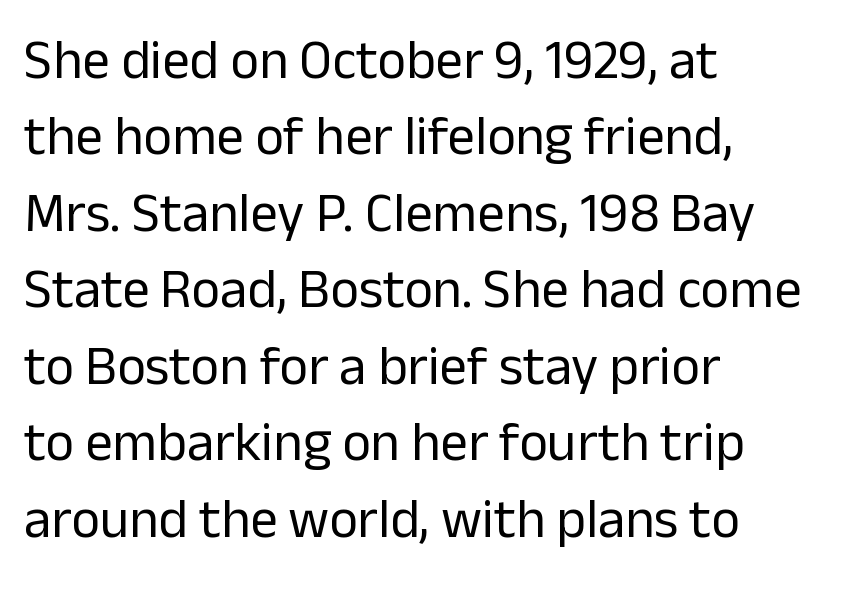
The image shows 55 px regular-weight sans-serif type, upright; set left-aligned, normal line spacing (1.39x), normal letter spacing, not underlined; low stroke contrast and a medium x-height.
